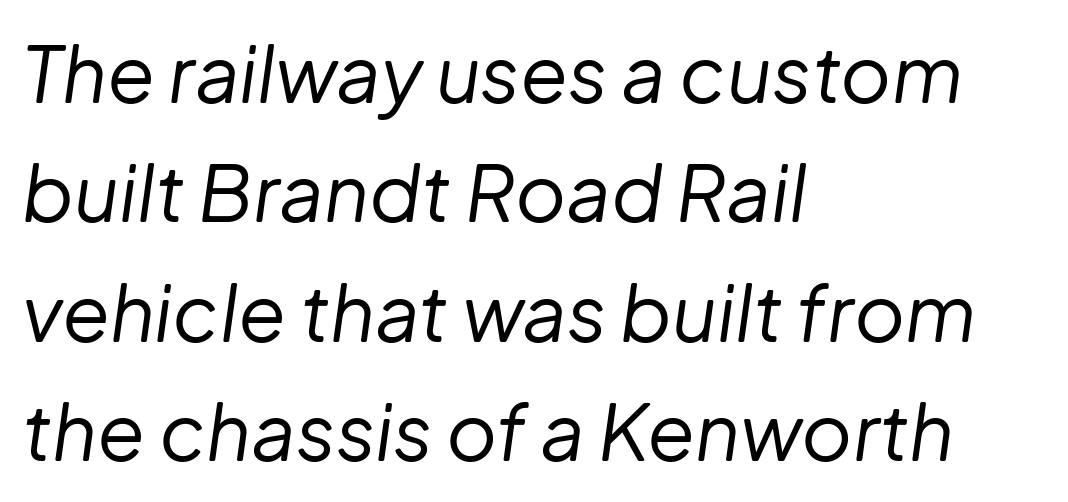
{"italic": "yes", "lean": "right", "slant_degrees": 8, "bold": "no", "weight": "regular", "width": "normal", "stroke_contrast": "low", "x_height": "medium", "monospaced": "no", "underline": "no", "align": "left", "line_spacing": "normal", "line_spacing_ratio": 1.53, "letter_spacing": "normal", "letter_spacing_em": 0.0, "glyph_px": 78}
